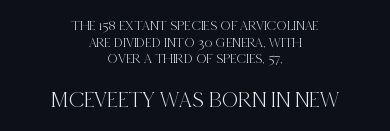
Type without underlining. Ordinary non-slanted type is in use. Words appear dense and cohesive because spacing is normal. The emphasis by scale lands on block number two, below. Short and long lines alike share a common midpoint.
